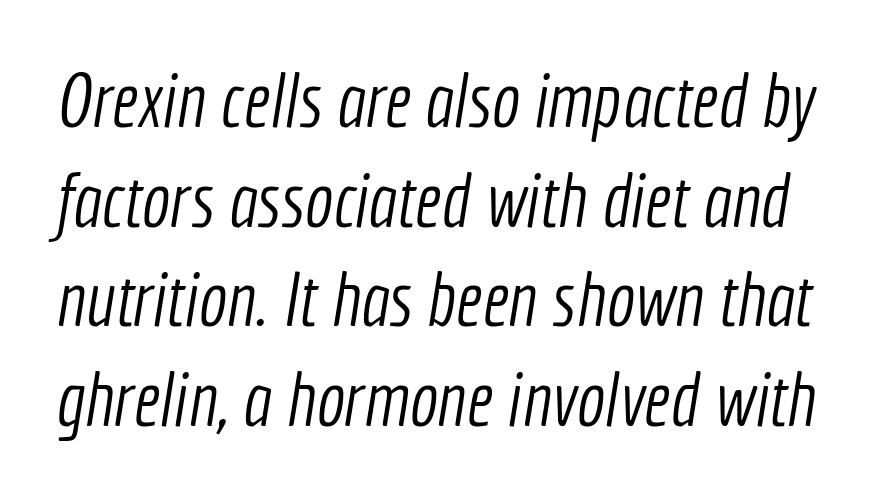
This rendering features lettering with no underline. You could not count columns in this text — the font is proportionally spaced. Students, note that the glyphs here touch the page at normal intervals. Reading down the column, the eye jumps a familiar distance to each next line.
